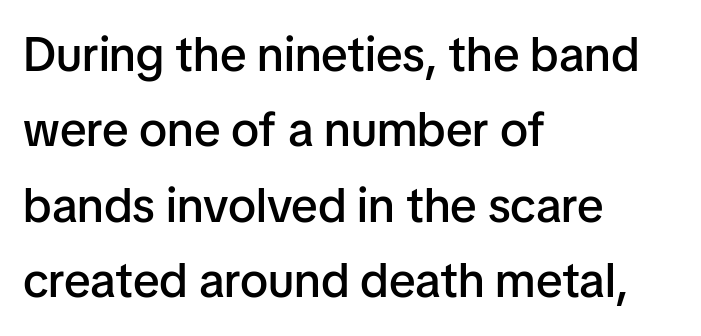
Each letter's strokes conclude bluntly, with no projecting serifs. The letters are semibold — heavier than regular but short of a full bold. The specimen reads as upright at a glance. All the whitespace from short lines collects on the right.
